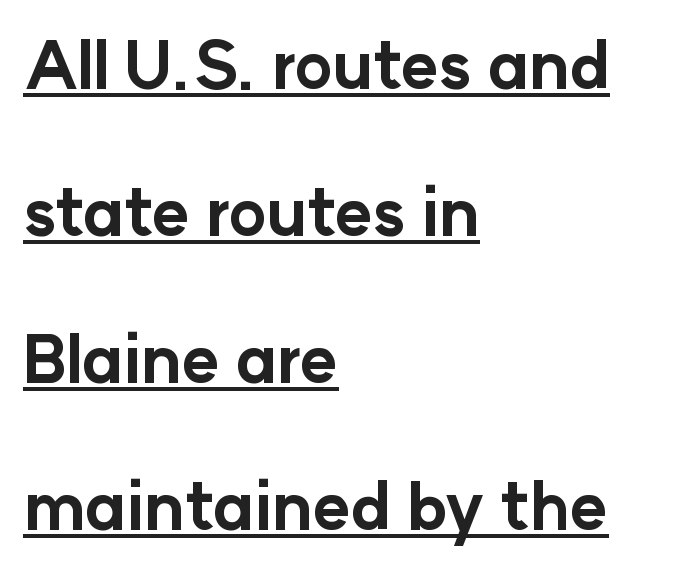
Q: Is the text bold? A: Yes.
Q: Is the text italic (slanted)? A: No, it is upright.
Q: Is the typeface a serif or a sans-serif typeface? A: Sans-serif.
Q: Is the text underlined? A: Yes.
Q: How is the paragraph aligned? A: Left-aligned.
Q: Is the spacing between letters normal or unusually wide? A: Normal.
Q: Is the spacing between lines tight, normal or loose? A: Loose.
Q: Width (condensed, normal, or wide)? A: Normal.
Q: Stroke contrast? A: Low.
Q: x-height? A: Medium.
Q: Monospaced? A: No.
